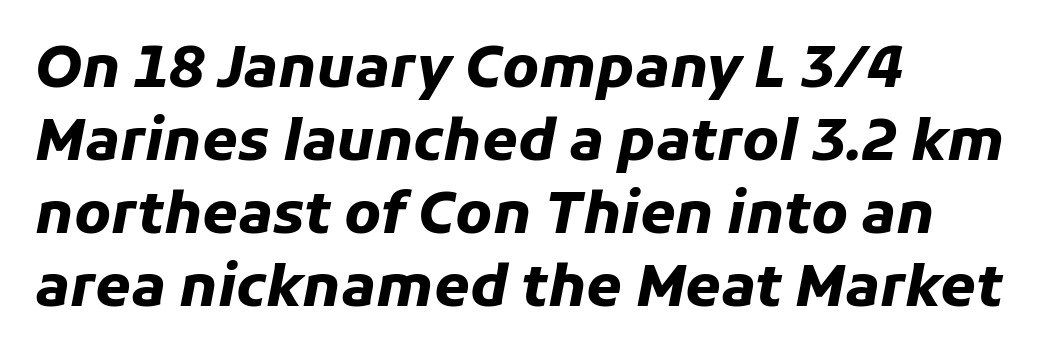
Q: Is the text bold? A: Yes.
Q: Is the text italic (slanted)? A: Yes, it leans right by about 11 degrees.
Q: Is the text underlined? A: No.
Q: How is the paragraph aligned? A: Left-aligned.
Q: Is the spacing between letters normal or unusually wide? A: Normal.
Q: Is the spacing between lines tight, normal or loose? A: Normal.
Q: Width (condensed, normal, or wide)? A: Normal.
Q: Stroke contrast? A: Low.
Q: x-height? A: Medium.
Q: Monospaced? A: No.
